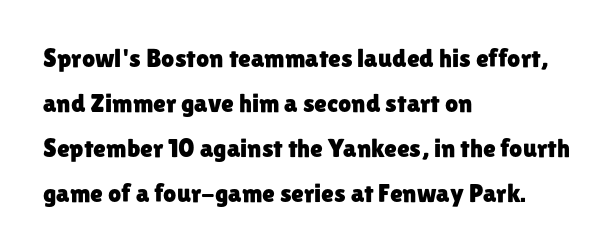
Q: Is the text italic (slanted)? A: No, it is upright.
Q: Is the text underlined? A: No.
Q: How is the paragraph aligned? A: Left-aligned.
Q: Is the spacing between letters normal or unusually wide? A: Normal.
